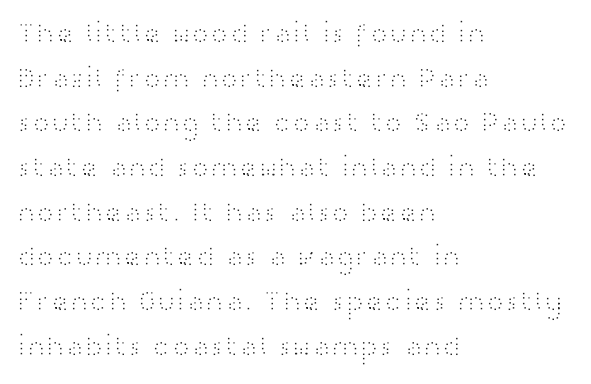
Q: Is the text bold? A: No.
Q: Is the text italic (slanted)? A: No, it is upright.
Q: Is the typeface a serif or a sans-serif typeface? A: Sans-serif.
Q: Is the text underlined? A: No.
Q: How is the paragraph aligned? A: Left-aligned.
Q: Is the spacing between letters normal or unusually wide? A: Normal.
Q: Is the spacing between lines tight, normal or loose? A: Normal.
Q: Width (condensed, normal, or wide)? A: Wide.
Q: Stroke contrast? A: High.
Q: x-height? A: Medium.
Q: Monospaced? A: No.
